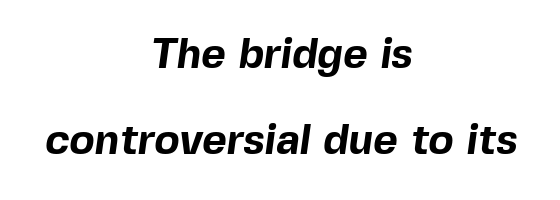
The image shows 42 px bold sans-serif type; set centered, loose line spacing (2.05x), normal letter spacing, not underlined; a medium x-height.
